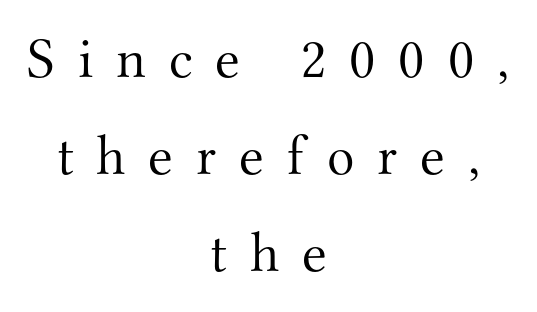
Q: Is the text bold? A: No.
Q: Is the text italic (slanted)? A: No, it is upright.
Q: Is the typeface a serif or a sans-serif typeface? A: Serif.
Q: Is the text underlined? A: No.
Q: How is the paragraph aligned? A: Centered.
Q: Is the spacing between letters normal or unusually wide? A: Unusually wide.
Q: Is the spacing between lines tight, normal or loose? A: Normal.
Q: Width (condensed, normal, or wide)? A: Normal.
Q: Stroke contrast? A: Medium.
Q: x-height? A: Small.
Q: Monospaced? A: No.
